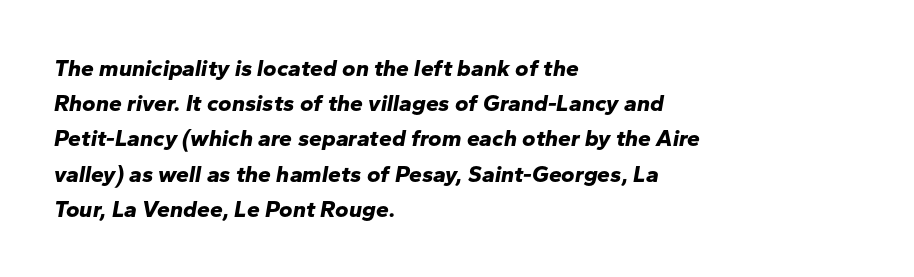
{"italic": "yes", "lean": "right", "slant_degrees": 10, "bold": "yes", "underline": "no", "align": "left", "line_spacing": "normal", "line_spacing_ratio": 1.53, "letter_spacing": "normal", "letter_spacing_em": 0.0, "glyph_px": 23}
